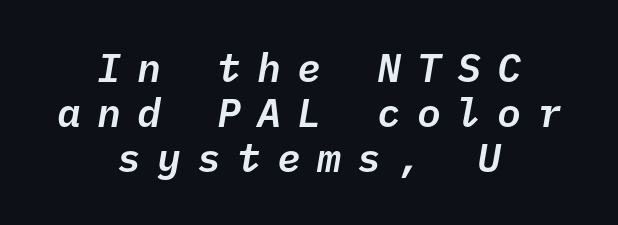
Is this a fixed-width face? Yes — each glyph sits in an identical cell. The paragraph shown floats in the horizontal middle. Nobody drew a line under any word here. Notice how descenders almost collide with the ascenders below — that's tight leading. The letters are slanted; this is an italic face.
